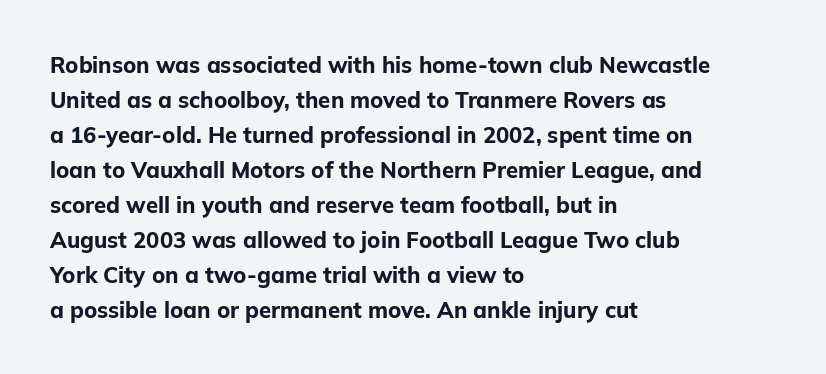
{"italic": "no", "bold": "yes", "underline": "no", "align": "left", "line_spacing": "normal", "line_spacing_ratio": 1.59, "letter_spacing": "normal", "letter_spacing_em": 0.0, "glyph_px": 22}
